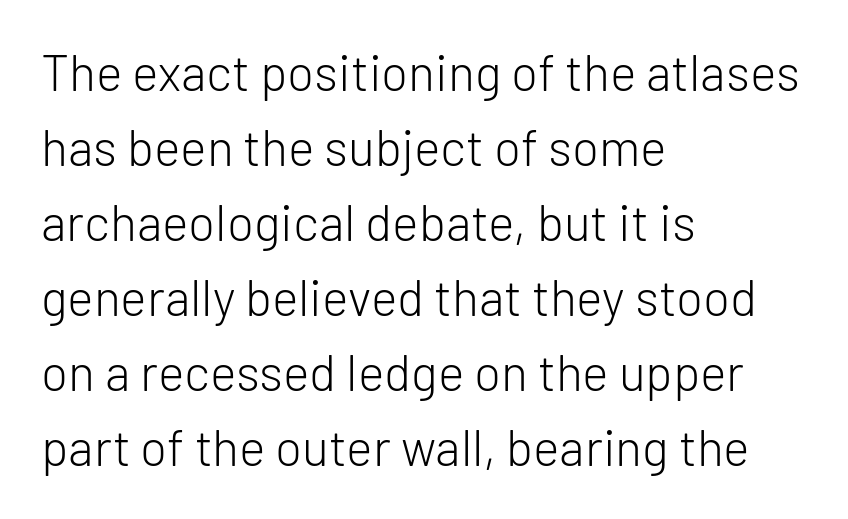
The image shows 50 px light sans-serif type, upright; set left-aligned, normal line spacing (1.5x), normal letter spacing, not underlined; low stroke contrast and a medium x-height.
